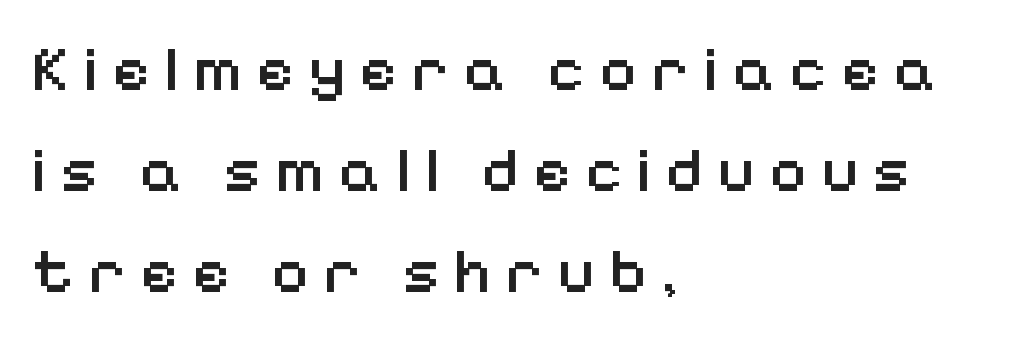
Note the varied advance widths — an 'i' is clearly narrower than an 'm'. The paragraph has a hard left edge and a soft right edge. If you measured baseline to baseline, you'd find a middling distance. The words here are not underlined.
